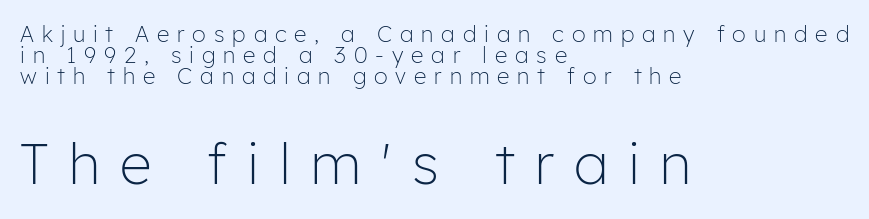
{"serif": "no", "italic": "no", "bold": "no", "weight": "light", "width": "normal", "stroke_contrast": "low", "x_height": "medium", "monospaced": "no", "underline": "no", "align": "left", "line_spacing": "tight", "line_spacing_ratio": 0.96, "letter_spacing": "wide", "letter_spacing_em": 0.36, "larger_block": "second", "size_ratio": 2.55, "glyph_px": 56}
